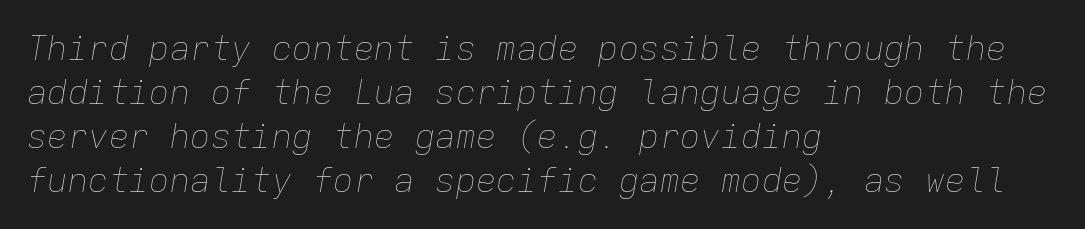
Quick note: underline off. Notice how descenders clear the ascenders below comfortably — that's standard leading. Letter spacing: default. These lines stack with their left ends in a neat column.
